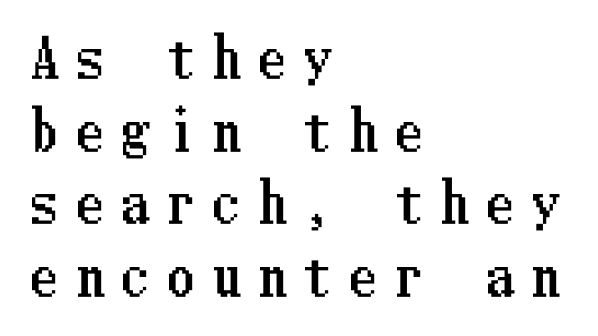
The image shows 53 px condensed type, upright; set left-aligned, normal line spacing (1.37x), unusually wide letter spacing (+0.36 em), not underlined; low stroke contrast and a medium x-height.
